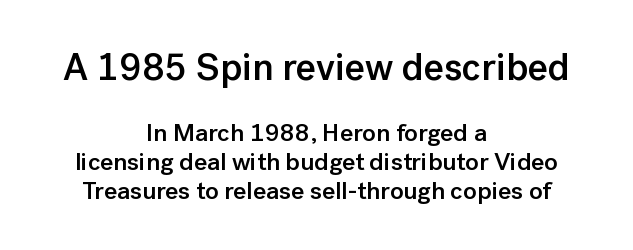
The image shows 38 px semibold sans-serif type, upright; set centered, line spacing 1.16x, normal letter spacing, not underlined; the first (top) block is 1.52x larger; low stroke contrast and a medium x-height.
